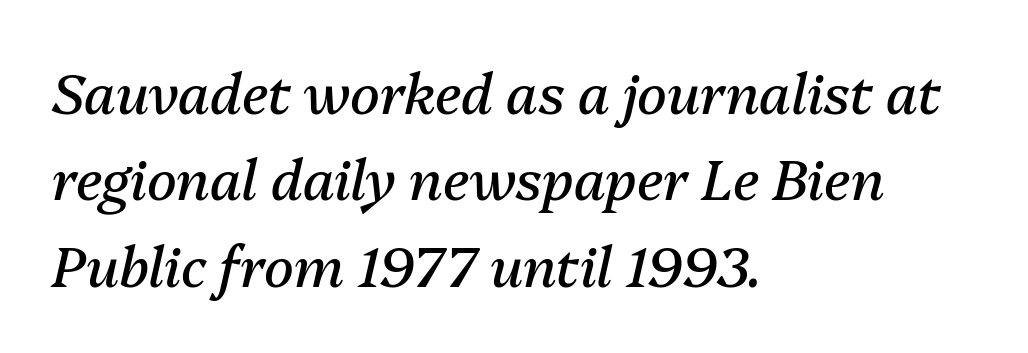
{"italic": "yes", "lean": "right", "slant_degrees": 13, "bold": "no", "weight": "regular", "width": "normal", "stroke_contrast": "medium", "x_height": "medium", "monospaced": "no", "underline": "no", "align": "left", "line_spacing": "normal", "line_spacing_ratio": 1.57, "letter_spacing": "normal", "letter_spacing_em": 0.0, "glyph_px": 55}
